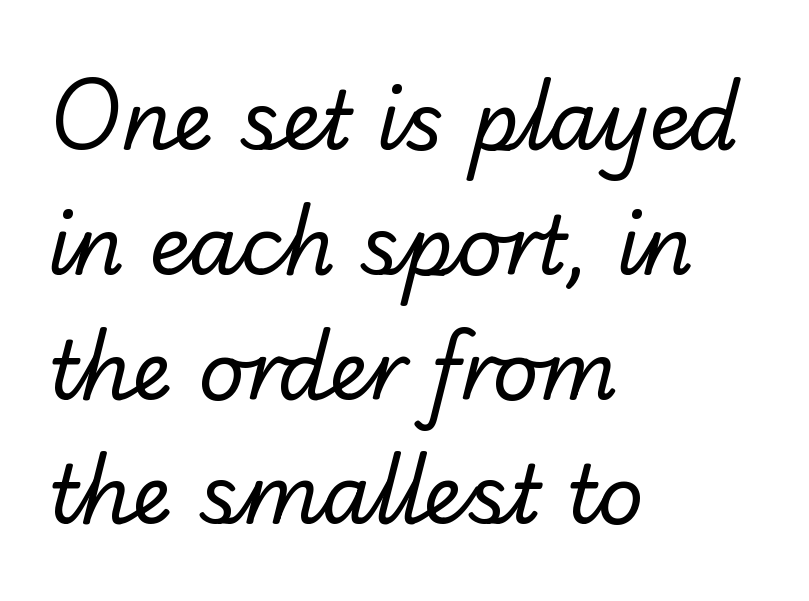
Is the block centered? No — it sits flush against the left margin. The passage shown is not underscored anywhere. Is this a fixed-width face? No — the glyphs have proportional, varying widths. The gaps between neighbouring characters are ordinary and unremarkable. The passage shown stacks its lines at a standard gap.
